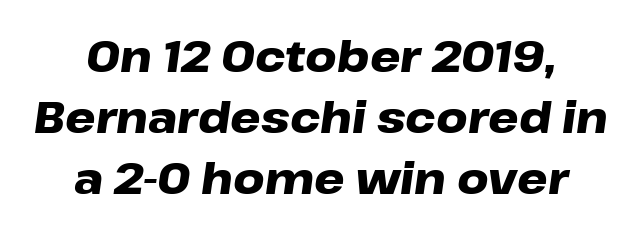
The image shows 43 px heavy, wide type, italic (leaning right); set centered, normal line spacing (1.42x), normal letter spacing, not underlined; low stroke contrast and a medium x-height.
